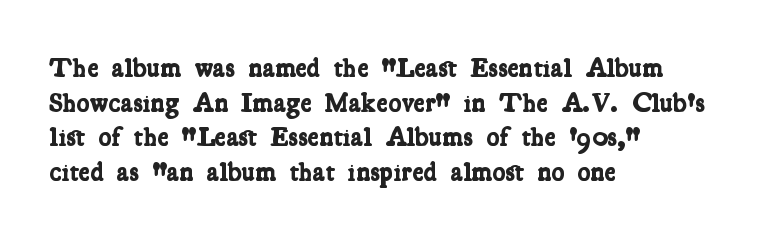
Evenly set lines give the paragraph a standard silhouette. Check under the words: just untouched page. Every letter is thick-stroked: bold, no question. Horizontal alignment here is leftward, the default for most running prose. Observe the ordinary spacing: letters are neighbours, not strangers.
